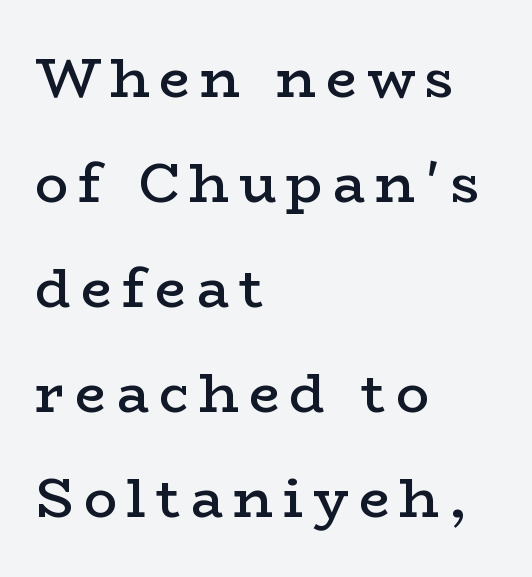
{"serif": "yes", "italic": "no", "bold": "semi", "weight": "semibold", "width": "wide", "stroke_contrast": "low", "x_height": "medium", "monospaced": "no", "underline": "no", "align": "left", "line_spacing": "loose", "line_spacing_ratio": 1.91, "glyph_px": 55}
